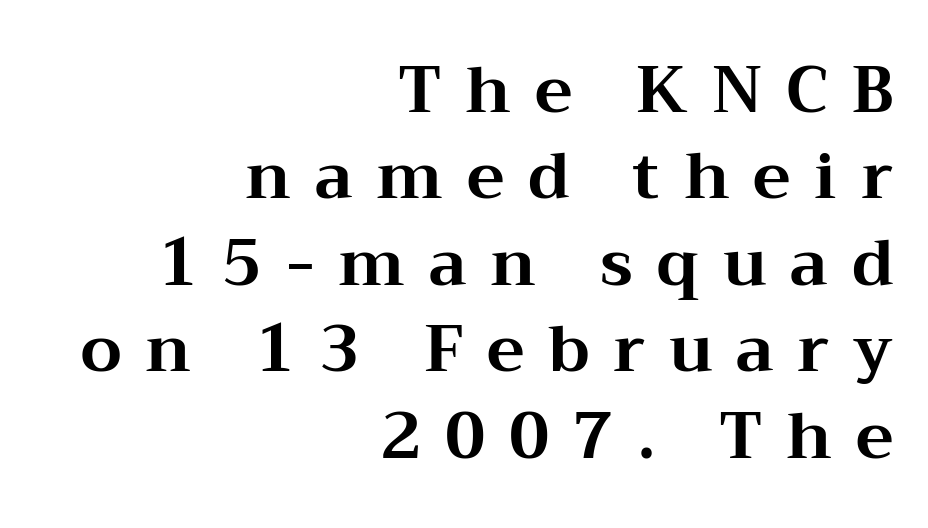
The image shows 64 px bold, wide serif type, upright; set right-aligned, normal line spacing (1.35x), unusually wide letter spacing (+0.37 em), not underlined; medium stroke contrast and a medium x-height.
